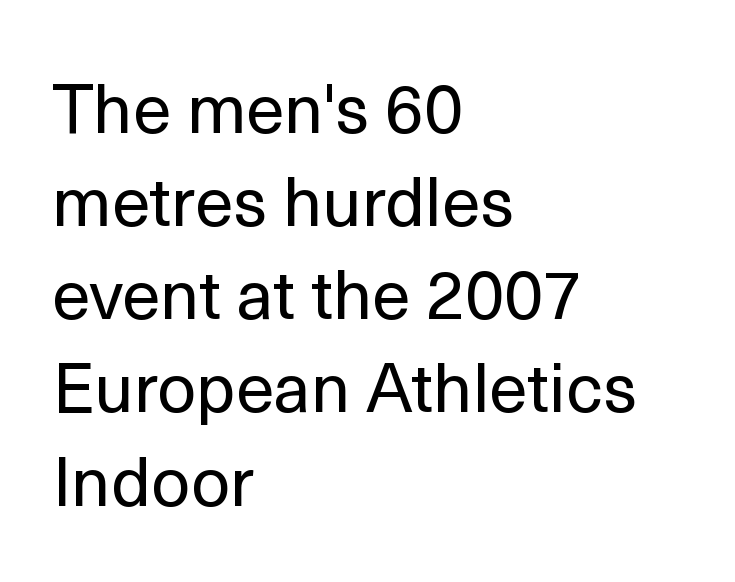
{"serif": "no", "italic": "no", "bold": "no", "weight": "regular", "width": "normal", "x_height": "medium", "monospaced": "no", "underline": "no", "align": "left", "line_spacing": "normal", "line_spacing_ratio": 1.35, "letter_spacing": "normal", "letter_spacing_em": 0.0, "glyph_px": 69}
